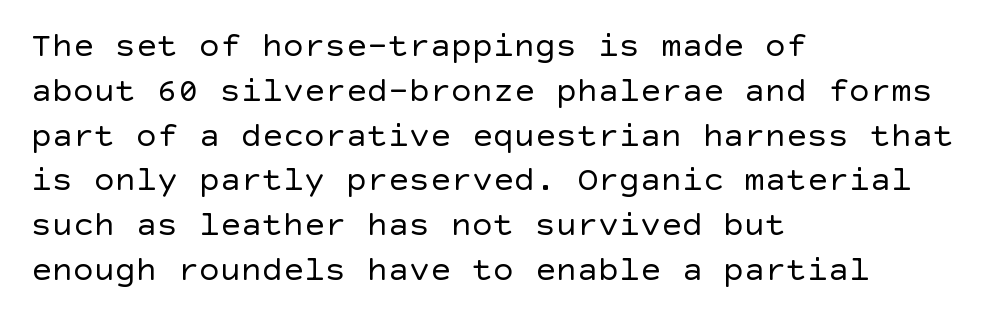
{"serif": "no", "italic": "no", "bold": "no", "weight": "regular", "width": "normal", "x_height": "large", "underline": "no", "align": "left", "line_spacing": "normal", "line_spacing_ratio": 1.28, "letter_spacing": "normal", "letter_spacing_em": 0.0, "glyph_px": 35}
